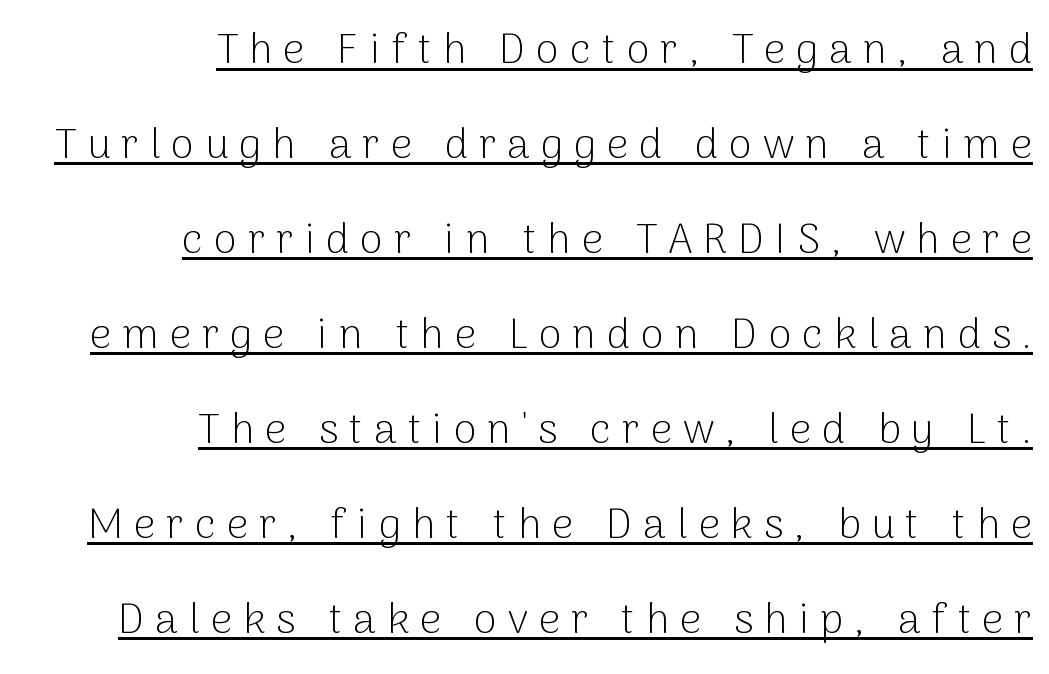
{"serif": "no", "italic": "no", "bold": "no", "weight": "light", "width": "normal", "stroke_contrast": "low", "x_height": "medium", "monospaced": "no", "underline": "yes", "align": "right", "line_spacing": "loose", "line_spacing_ratio": 2.26, "letter_spacing": "wide", "letter_spacing_em": 0.26, "glyph_px": 42}
